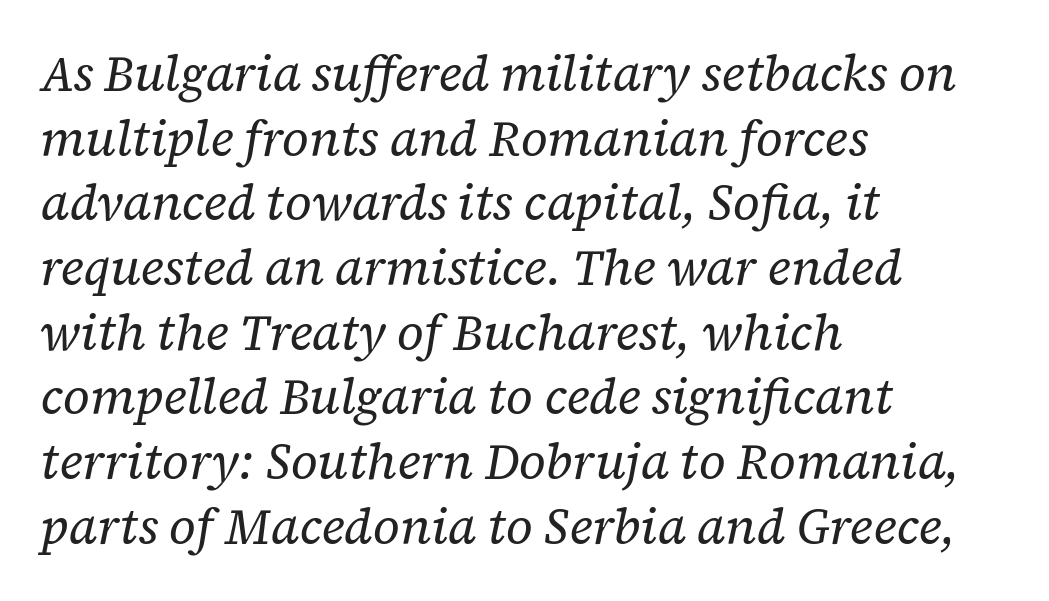
The image shows 49 px regular-weight serif type, italic (leaning right); set left-aligned, normal line spacing (1.32x), normal letter spacing, not underlined; low stroke contrast and a medium x-height.
